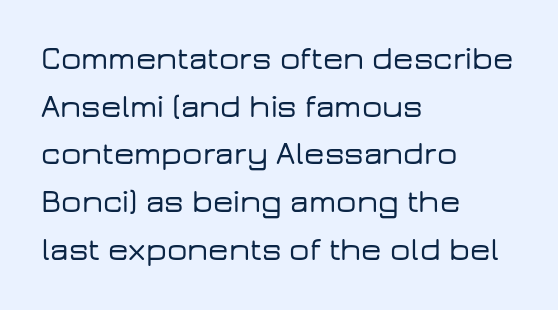
Descenders are the only things crossing below the line. This sample has the flowing, uneven cadence of proportional lettering. The letters stand upright; this is a roman face. Students, observe: this is what conventionally led text looks like. The passage is arranged the way most books set body copy — flush left. The type is set solid horizontally, with unmodified tracking.
